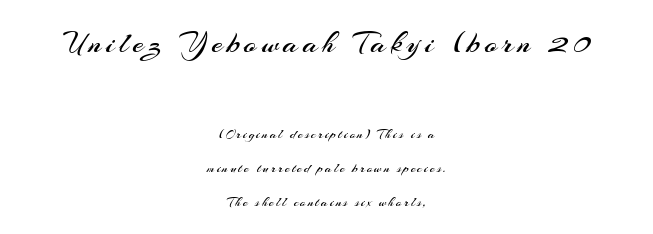
Q: Is the text bold? A: No.
Q: Is the text italic (slanted)? A: Yes.
Q: Is the typeface a serif or a sans-serif typeface? A: Sans-serif.
Q: Is the text underlined? A: No.
Q: How is the paragraph aligned? A: Centered.
Q: Is the spacing between lines tight, normal or loose? A: Loose.
Q: Which block of text is set in a larger size, the first (top) or the second (bottom)? A: The first (top) one.
Q: Width (condensed, normal, or wide)? A: Normal.
Q: Stroke contrast? A: Medium.
Q: x-height? A: Small.
Q: Monospaced? A: No.
